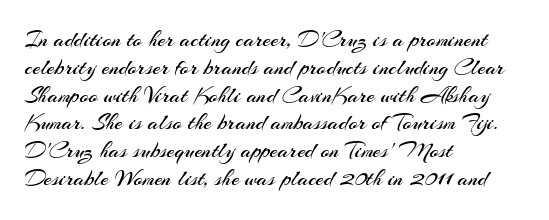
The image shows 23 px text type; set left-aligned, line spacing 1.21x, normal letter spacing, not underlined.
